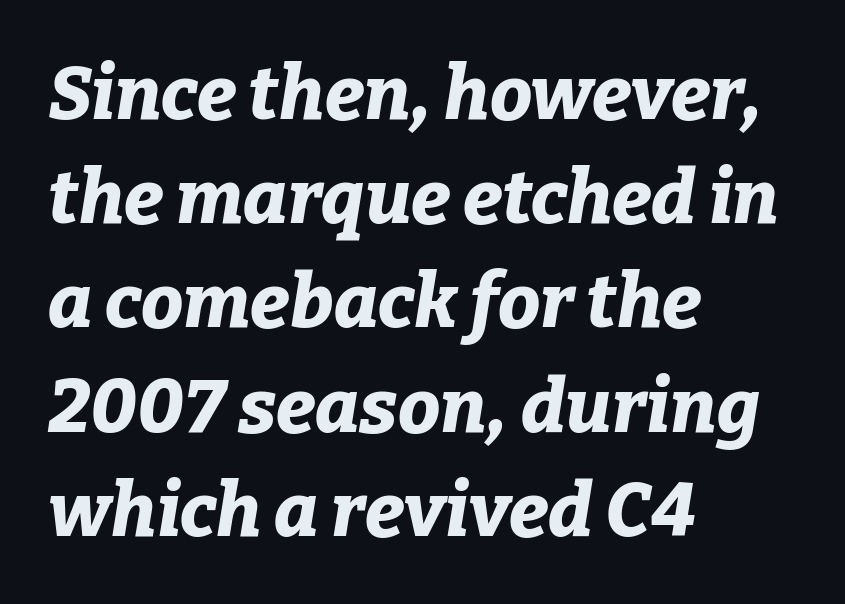
{"italic": "yes", "lean": "right", "slant_degrees": 9, "bold": "yes", "weight": "bold", "width": "normal", "stroke_contrast": "low", "x_height": "medium", "monospaced": "no", "underline": "no", "align": "left", "line_spacing": "normal", "line_spacing_ratio": 1.39, "letter_spacing": "normal", "letter_spacing_em": 0.0, "glyph_px": 75}
